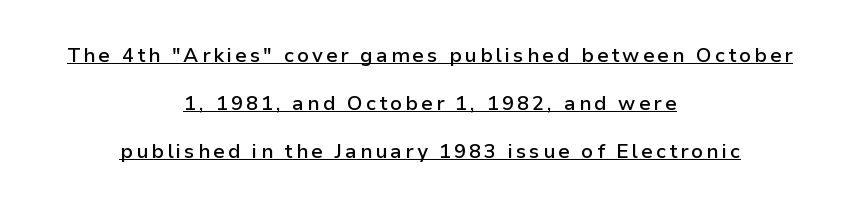
The image shows 20 px text type, upright; set centered, loose line spacing (2.4x), underlined.
